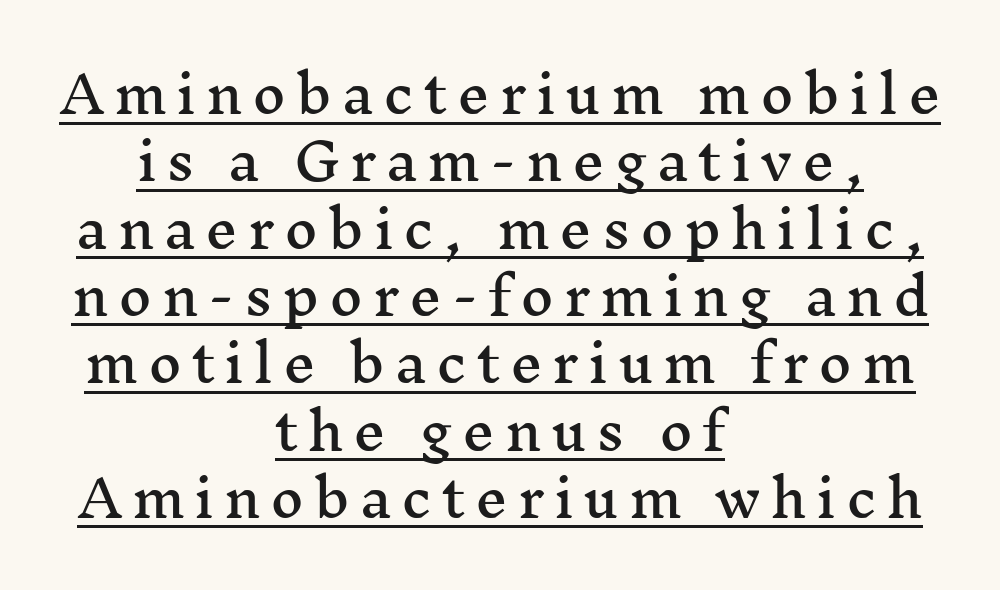
Q: Is the text italic (slanted)? A: No, it is upright.
Q: Is the typeface a serif or a sans-serif typeface? A: Serif.
Q: Is the text underlined? A: Yes.
Q: How is the paragraph aligned? A: Centered.
Q: Is the spacing between lines tight, normal or loose? A: Normal.
Q: Width (condensed, normal, or wide)? A: Wide.
Q: Stroke contrast? A: Medium.
Q: x-height? A: Medium.
Q: Monospaced? A: No.
